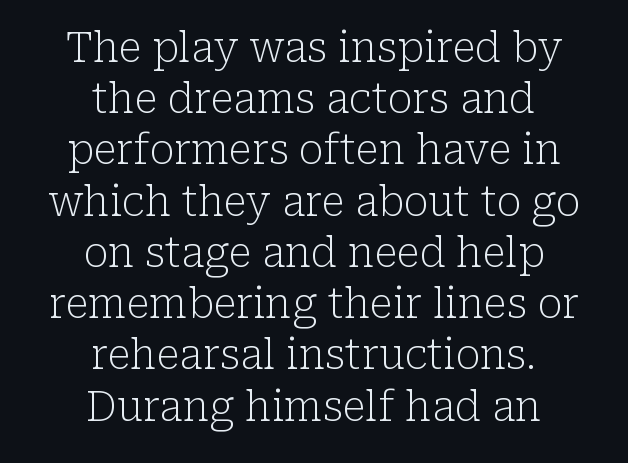
Q: Is the text bold? A: No.
Q: Is the text italic (slanted)? A: No, it is upright.
Q: Is the typeface a serif or a sans-serif typeface? A: Serif.
Q: Is the text underlined? A: No.
Q: How is the paragraph aligned? A: Centered.
Q: Is the spacing between letters normal or unusually wide? A: Normal.
Q: Is the spacing between lines tight, normal or loose? A: Normal.
Q: Width (condensed, normal, or wide)? A: Normal.
Q: Stroke contrast? A: Low.
Q: x-height? A: Medium.
Q: Monospaced? A: No.
